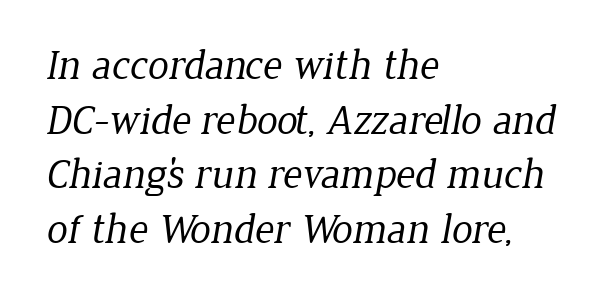
Q: Is the text bold? A: No.
Q: Is the typeface a serif or a sans-serif typeface? A: Serif.
Q: Is the text underlined? A: No.
Q: How is the paragraph aligned? A: Left-aligned.
Q: Is the spacing between letters normal or unusually wide? A: Normal.
Q: Is the spacing between lines tight, normal or loose? A: Normal.
Q: Width (condensed, normal, or wide)? A: Normal.
Q: Stroke contrast? A: Low.
Q: x-height? A: Medium.
Q: Monospaced? A: No.
